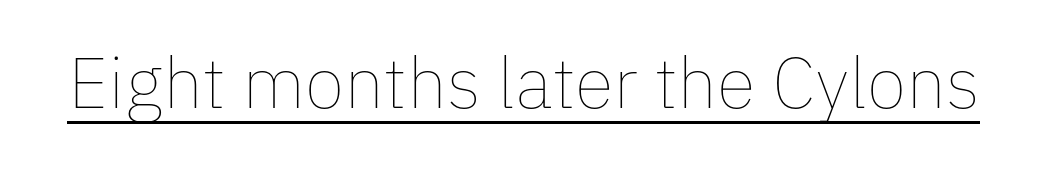
{"italic": "no", "bold": "no", "weight": "thin", "width": "normal", "stroke_contrast": "low", "x_height": "medium", "monospaced": "no", "underline": "yes", "letter_spacing": "normal", "letter_spacing_em": 0.0, "glyph_px": 72}
